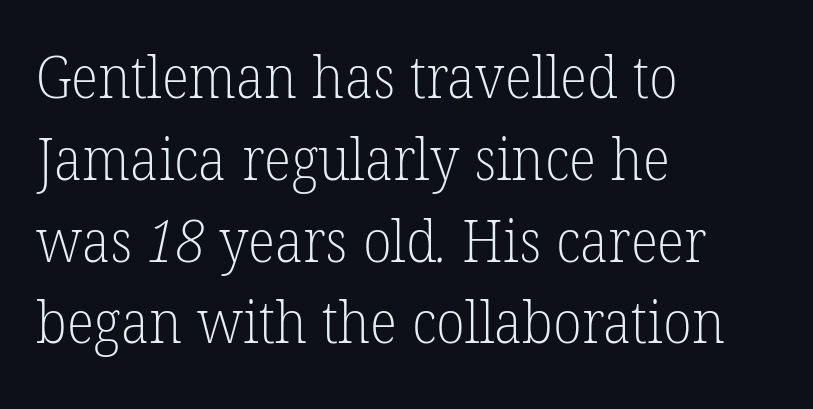
Decoration check: the copy has no underline. Stem width sits at or under what a default text font uses. Serif or sans? Serif — the stroke terminals have little feet. In CSS terms this would be text-align: left. Tracking here is standard; glyphs follow each other at the usual distance. If you measured baseline to baseline, you'd find a middling distance.
